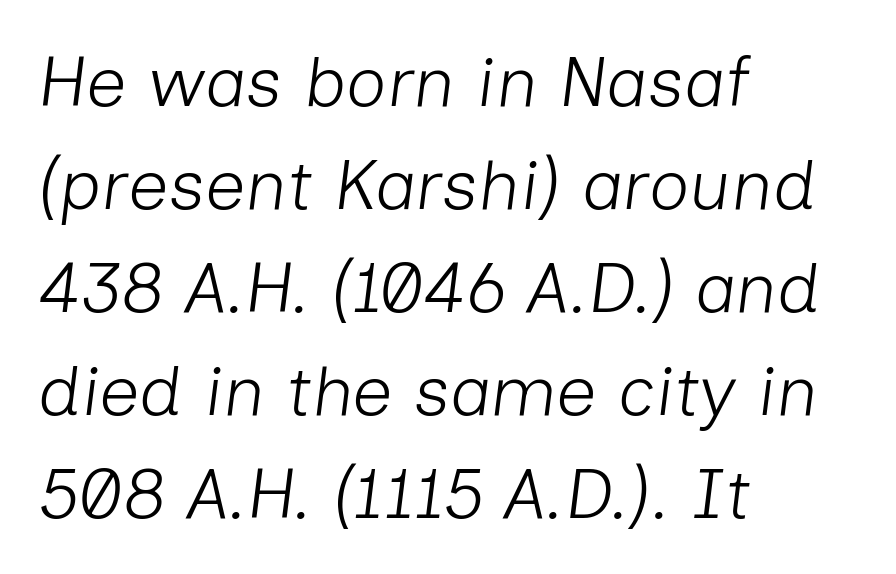
Q: Is the text bold? A: No.
Q: Is the text italic (slanted)? A: Yes, it leans right by about 7 degrees.
Q: Is the text underlined? A: No.
Q: How is the paragraph aligned? A: Left-aligned.
Q: Is the spacing between letters normal or unusually wide? A: Normal.
Q: Is the spacing between lines tight, normal or loose? A: Normal.
Q: Width (condensed, normal, or wide)? A: Normal.
Q: Stroke contrast? A: Low.
Q: x-height? A: Medium.
Q: Monospaced? A: No.
